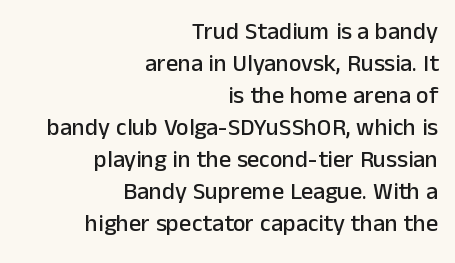
This rendering leaves character spacing at its baseline value. In terms of posture, this sample is upright. Interline gaps are of average width in this sample. Line ends are locked; line starts wander. This rendering features lettering with no underline.
